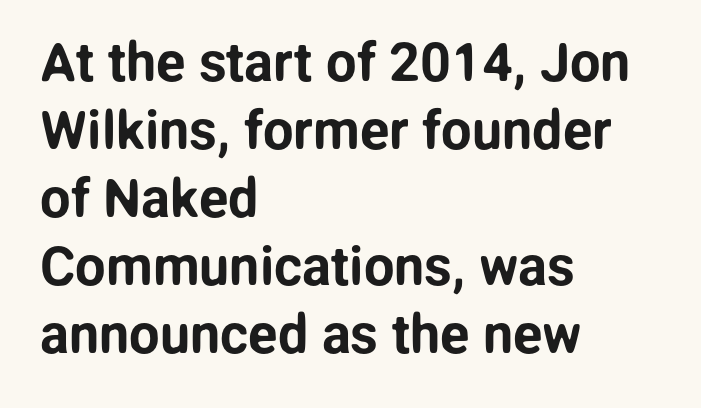
Reading down the column, the eye jumps a familiar distance to each next line. The letters stand straight up with perfectly vertical stems. Observe the ordinary spacing: letters are neighbours, not strangers. This sample has the flowing, uneven cadence of proportional lettering. Caption: multi-line text, flush left, ragged right.
